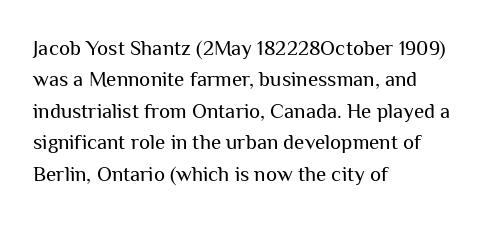
Q: Is the text bold? A: No.
Q: Is the text italic (slanted)? A: No, it is upright.
Q: Is the text underlined? A: No.
Q: How is the paragraph aligned? A: Left-aligned.
Q: Is the spacing between letters normal or unusually wide? A: Normal.
Q: Is the spacing between lines tight, normal or loose? A: Normal.
